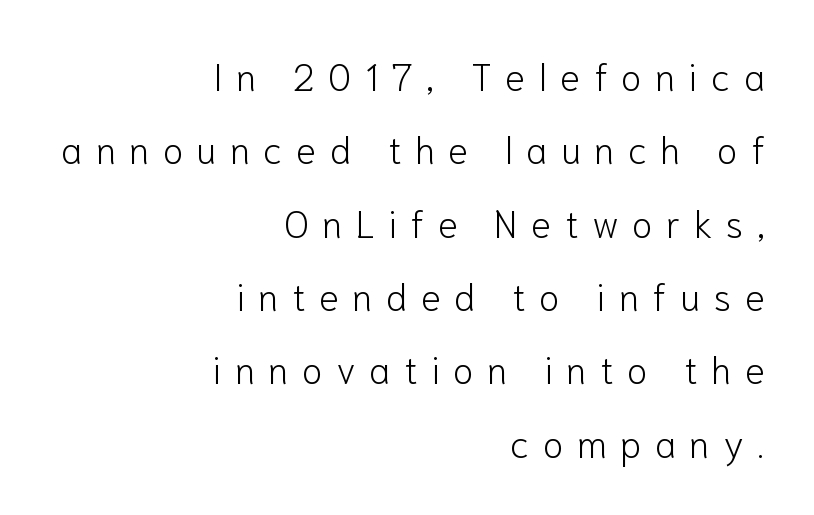
The image shows 38 px light sans-serif type, upright; set right-aligned, loose line spacing (1.93x), unusually wide letter spacing (+0.35 em), not underlined; low stroke contrast and a medium x-height.
